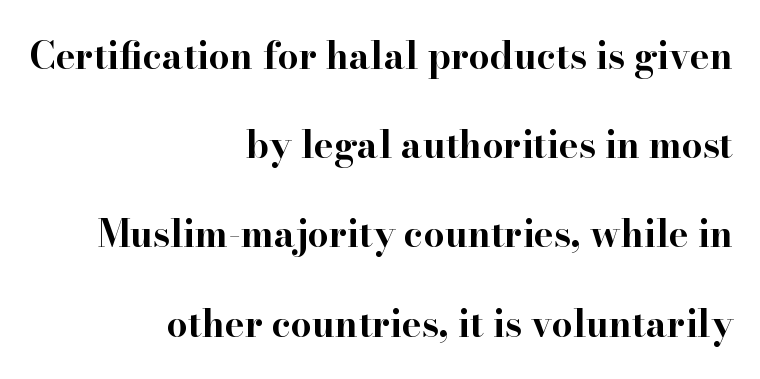
Casual observation: everything's shoved over to the right. The words here are not underlined. Is the letter spacing exaggerated? No — it looks like the ordinary default. The vertical gap from one line to the next is large.
